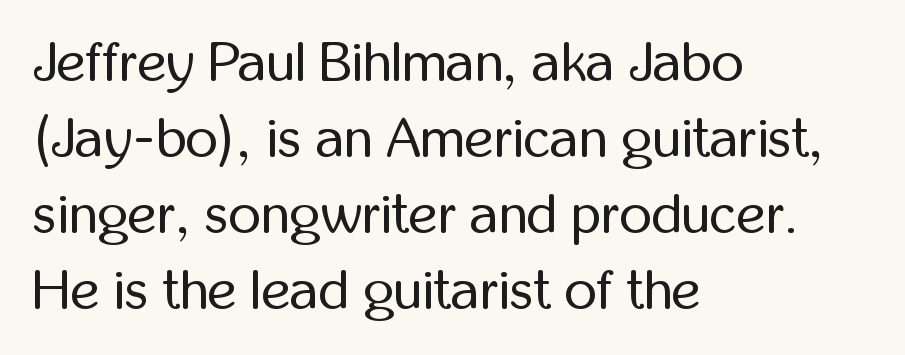
The setting favours the left margin, as ordinary paragraphs usually do. Serif or sans? Sans — the stroke terminals are bare. The cut favours lightness, reaching ordinary text weight at its darkest. Rule under the text: the space is simply empty.
